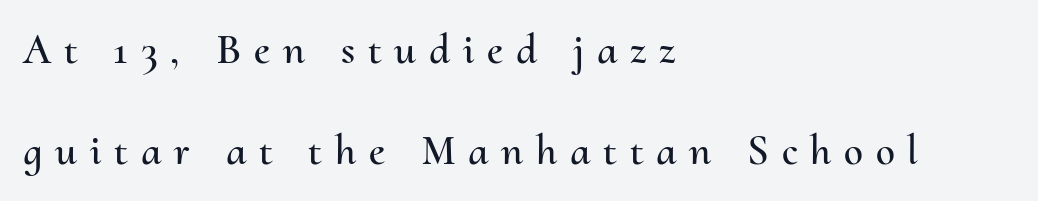
Q: Is the text italic (slanted)? A: No, it is upright.
Q: Is the text underlined? A: No.
Q: How is the paragraph aligned? A: Left-aligned.
Q: Is the spacing between letters normal or unusually wide? A: Unusually wide.
Q: Is the spacing between lines tight, normal or loose? A: Loose.
Q: Width (condensed, normal, or wide)? A: Normal.
Q: Stroke contrast? A: Medium.
Q: x-height? A: Small.
Q: Monospaced? A: No.
